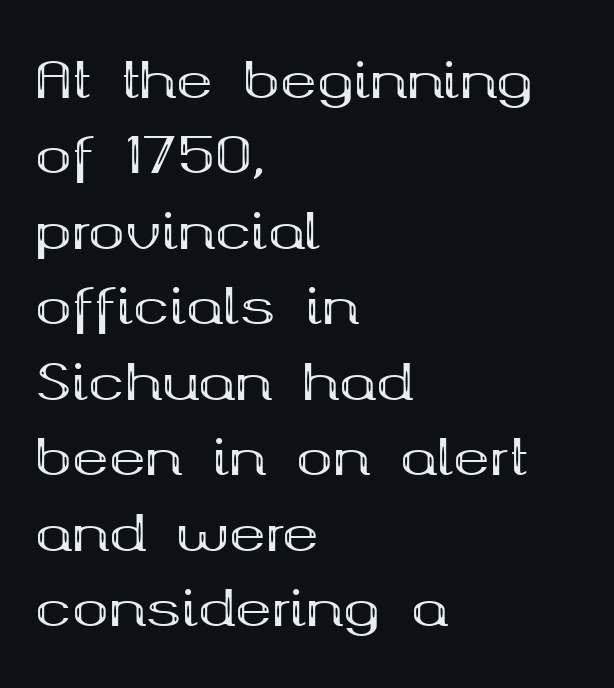
Serif or sans? Serif — the stroke terminals have little feet. The rendering uses natural spacing where letterforms have individual widths. The ragged edge is on the right, which tells us the setting is flush left. Just letters on the line, the space beneath them empty. Reading down the column, the eye jumps a familiar distance to each next line. Compared with typical body copy, the letter spacing here is the same.
